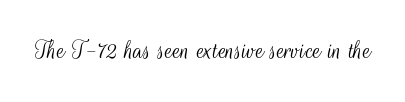
{"serif": "no", "bold": "no", "weight": "light", "width": "condensed", "stroke_contrast": "medium", "x_height": "small", "monospaced": "no", "underline": "no", "letter_spacing": "normal", "letter_spacing_em": 0.0, "glyph_px": 28}
